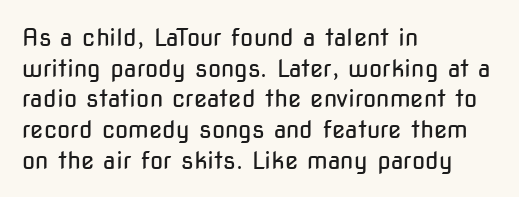
Is the type heavy? It reads as light-to-regular instead. Leftover space on each line is placed entirely after the last word. Characters follow at the spacing the type designer built in. The passage shown stacks its lines at a standard gap.
